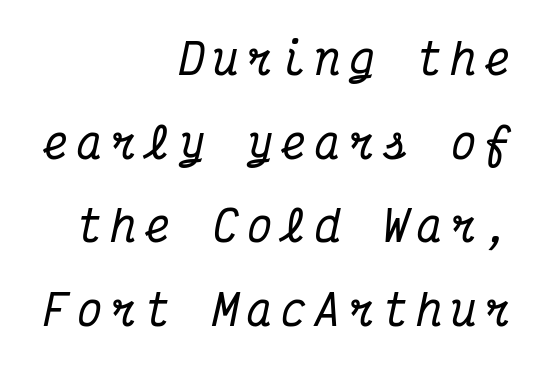
{"serif": "yes", "italic": "yes", "lean": "right", "slant_degrees": 12, "width": "condensed", "stroke_contrast": "medium", "x_height": "medium", "monospaced": "yes", "underline": "no", "align": "right", "line_spacing": "loose", "line_spacing_ratio": 1.99, "letter_spacing": "wide", "letter_spacing_em": 0.21, "glyph_px": 42}
